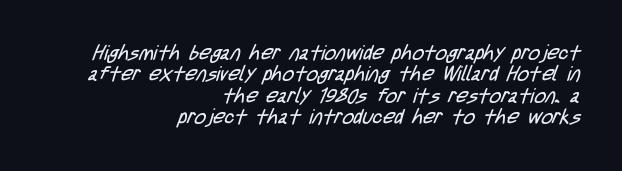
{"bold": "no", "underline": "no", "align": "right", "line_spacing": "tight", "line_spacing_ratio": 1.07, "letter_spacing": "normal", "letter_spacing_em": 0.0, "glyph_px": 20}
